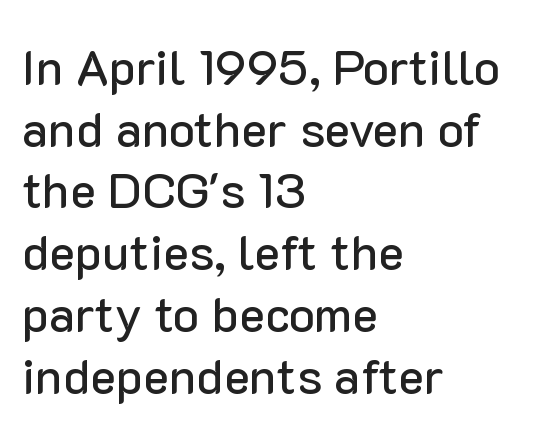
Each word holds together tightly as a unit, with standard inter-letter gaps. Here the designer chose a conventional face with non-uniform glyph widths. Check the space under the baseline: it is left empty. Serifs: no, the terminals of the letterforms are clean. The typesetter chose a ragged-right arrangement here.
